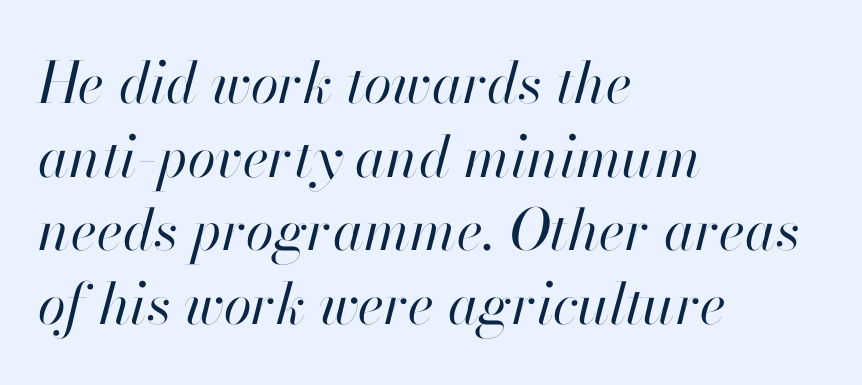
The image shows 57 px regular-weight type, italic (leaning right); set left-aligned, normal line spacing (1.29x), normal letter spacing, not underlined; high stroke contrast and a small x-height.
